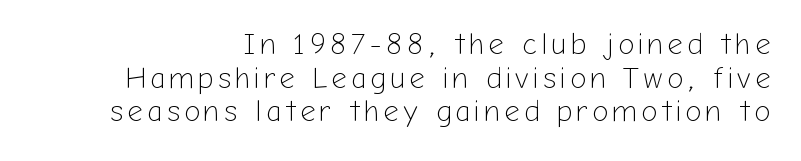
The image shows 30 px light sans-serif type, upright; set right-aligned, tight line spacing (1.12x), not underlined; low stroke contrast and a medium x-height.
